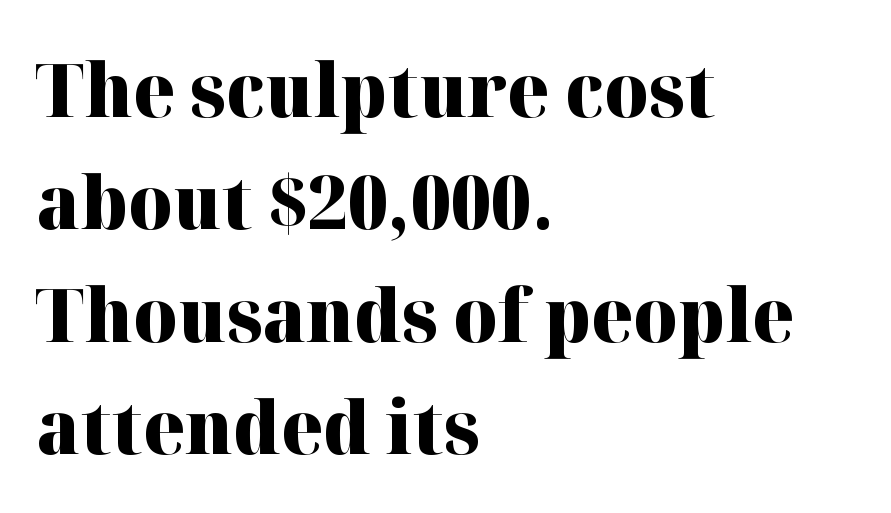
The image shows 75 px heavy serif type, upright; set left-aligned, normal line spacing (1.5x), normal letter spacing, not underlined; high stroke contrast and a medium x-height.
